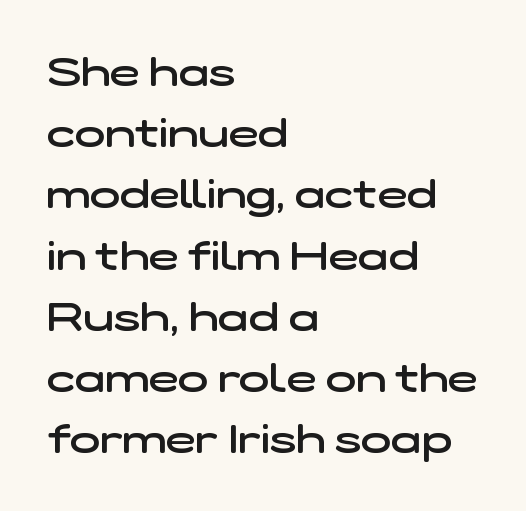
Q: Is the text bold? A: Semi-bold.
Q: Is the typeface a serif or a sans-serif typeface? A: Sans-serif.
Q: Is the text underlined? A: No.
Q: How is the paragraph aligned? A: Left-aligned.
Q: Is the spacing between letters normal or unusually wide? A: Normal.
Q: Is the spacing between lines tight, normal or loose? A: Normal.
Q: Width (condensed, normal, or wide)? A: Wide.
Q: Stroke contrast? A: Low.
Q: x-height? A: Medium.
Q: Monospaced? A: No.
